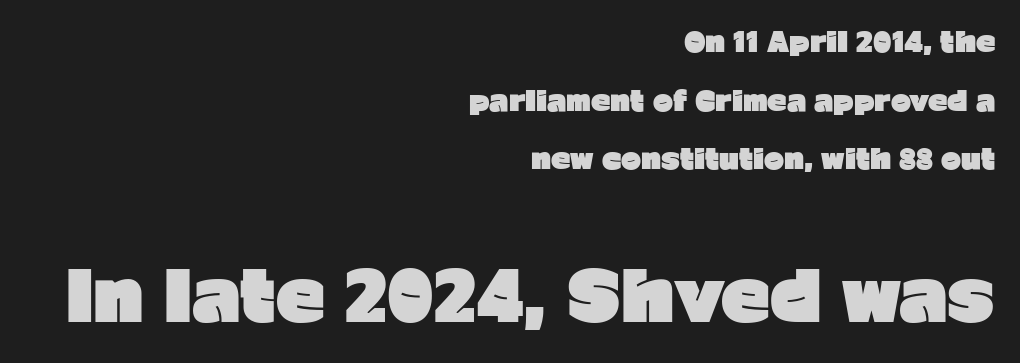
The letters are bold, with thick, heavy strokes. The passage shown has conventional tracking throughout. These lines are set flush right with a ragged left edge. Which of the two is more prominent by size? The second, at the bottom.
